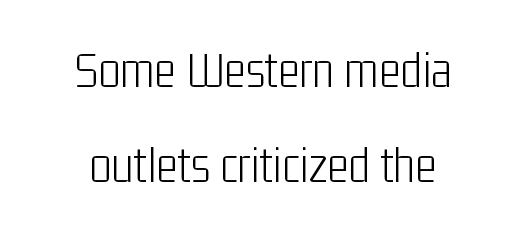
Q: Is the text bold? A: No.
Q: Is the text italic (slanted)? A: No, it is upright.
Q: Is the typeface a serif or a sans-serif typeface? A: Sans-serif.
Q: Is the text underlined? A: No.
Q: Is the spacing between letters normal or unusually wide? A: Normal.
Q: Width (condensed, normal, or wide)? A: Condensed.
Q: Stroke contrast? A: Low.
Q: x-height? A: Medium.
Q: Monospaced? A: No.
